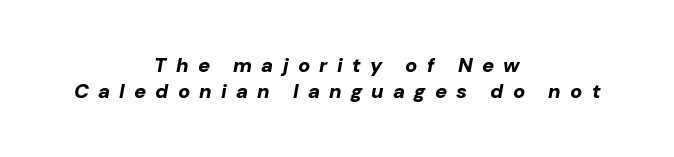
Q: Is the text bold? A: Yes.
Q: Is the text italic (slanted)? A: Yes, it leans right by about 10 degrees.
Q: Is the text underlined? A: No.
Q: How is the paragraph aligned? A: Centered.
Q: Is the spacing between letters normal or unusually wide? A: Unusually wide.
Q: Is the spacing between lines tight, normal or loose? A: Normal.
